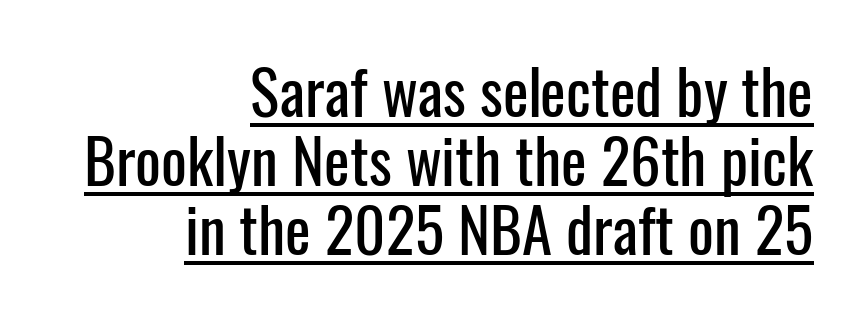
Q: Is the text italic (slanted)? A: No, it is upright.
Q: Is the typeface a serif or a sans-serif typeface? A: Sans-serif.
Q: Is the text underlined? A: Yes.
Q: How is the paragraph aligned? A: Right-aligned.
Q: Is the spacing between letters normal or unusually wide? A: Normal.
Q: Is the spacing between lines tight, normal or loose? A: Tight.
Q: Width (condensed, normal, or wide)? A: Condensed.
Q: Stroke contrast? A: Low.
Q: x-height? A: Medium.
Q: Monospaced? A: No.
